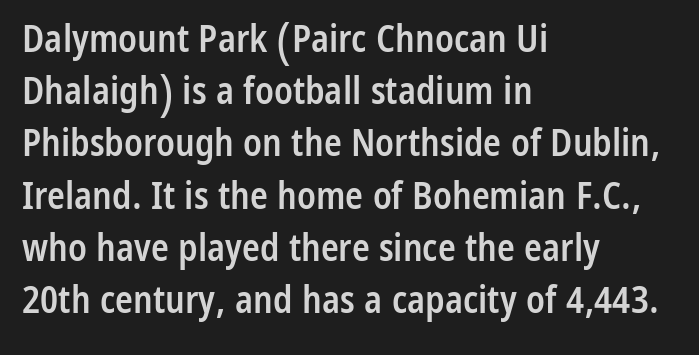
The image shows 37 px semibold, condensed sans-serif type, upright; set left-aligned, normal line spacing (1.41x), normal letter spacing, not underlined; low stroke contrast and a medium x-height.
